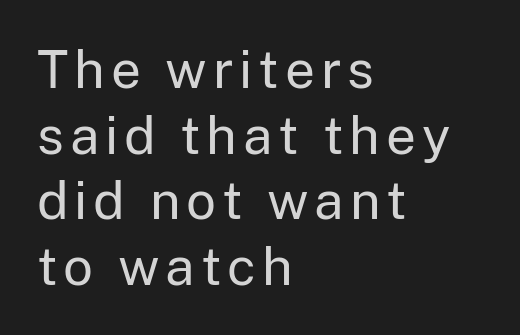
Q: Is the text bold? A: No.
Q: Is the text italic (slanted)? A: No, it is upright.
Q: Is the typeface a serif or a sans-serif typeface? A: Sans-serif.
Q: Is the text underlined? A: No.
Q: How is the paragraph aligned? A: Left-aligned.
Q: Width (condensed, normal, or wide)? A: Normal.
Q: Stroke contrast? A: Low.
Q: x-height? A: Medium.
Q: Monospaced? A: No.
